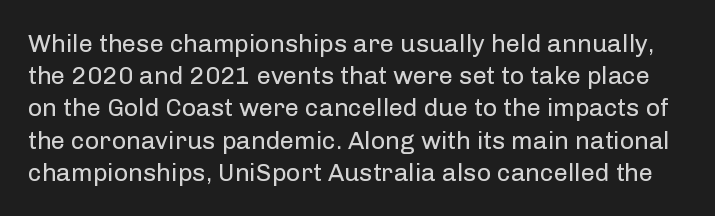
This block has exactly the height ordinary leading produces. The type sits square on the baseline with zero lean. Weight: regular or lighter. The words here are not underlined. Nobody touched the tracking dial on this one.
